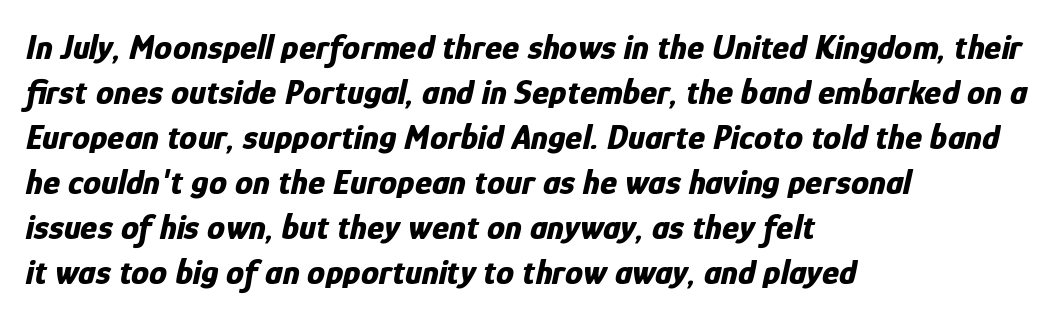
{"italic": "yes", "lean": "right", "slant_degrees": 12, "bold": "yes", "weight": "bold", "width": "condensed", "stroke_contrast": "low", "x_height": "medium", "monospaced": "no", "underline": "no", "align": "left", "line_spacing": "normal", "line_spacing_ratio": 1.25, "letter_spacing": "normal", "letter_spacing_em": 0.0, "glyph_px": 36}
